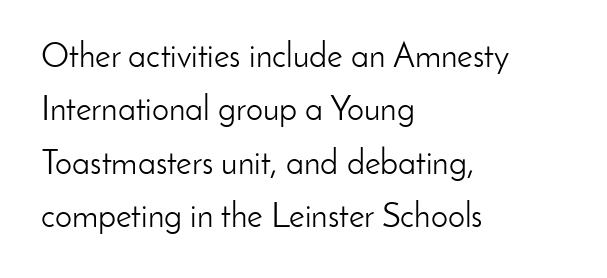
Q: Is the text bold? A: No.
Q: Is the text italic (slanted)? A: No, it is upright.
Q: Is the typeface a serif or a sans-serif typeface? A: Sans-serif.
Q: Is the text underlined? A: No.
Q: How is the paragraph aligned? A: Left-aligned.
Q: Is the spacing between letters normal or unusually wide? A: Normal.
Q: Is the spacing between lines tight, normal or loose? A: Normal.
Q: Width (condensed, normal, or wide)? A: Normal.
Q: Stroke contrast? A: Low.
Q: x-height? A: Small.
Q: Monospaced? A: No.
